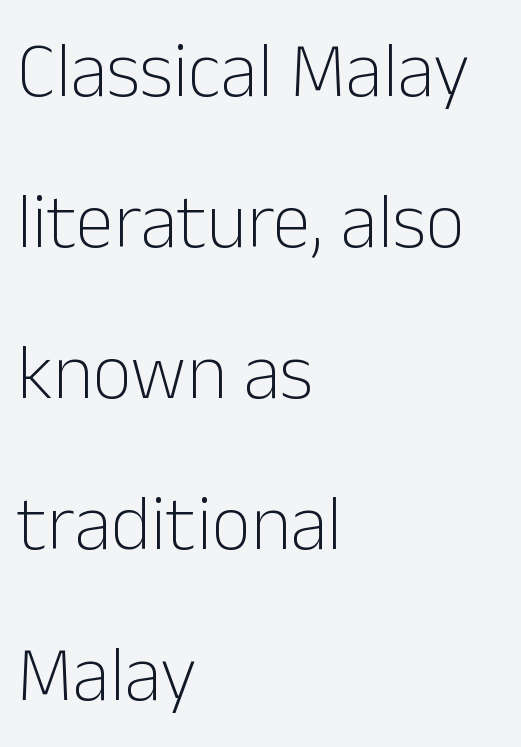
Q: Is the text bold? A: No.
Q: Is the text italic (slanted)? A: No, it is upright.
Q: Is the typeface a serif or a sans-serif typeface? A: Sans-serif.
Q: Is the text underlined? A: No.
Q: How is the paragraph aligned? A: Left-aligned.
Q: Is the spacing between letters normal or unusually wide? A: Normal.
Q: Is the spacing between lines tight, normal or loose? A: Loose.
Q: Width (condensed, normal, or wide)? A: Normal.
Q: Stroke contrast? A: Low.
Q: x-height? A: Medium.
Q: Monospaced? A: No.
